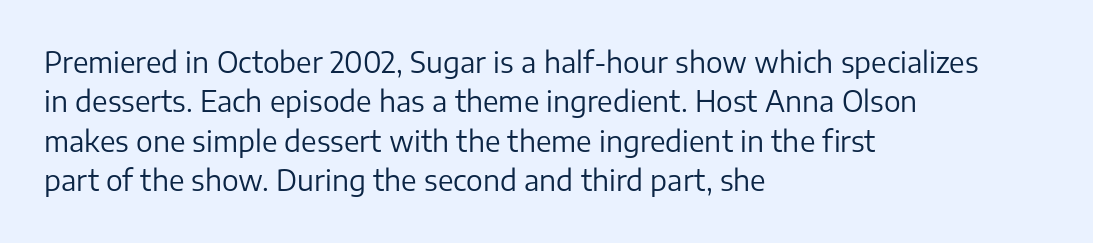
Q: Is the text bold? A: No.
Q: Is the text italic (slanted)? A: No, it is upright.
Q: Is the typeface a serif or a sans-serif typeface? A: Sans-serif.
Q: Is the text underlined? A: No.
Q: How is the paragraph aligned? A: Left-aligned.
Q: Is the spacing between letters normal or unusually wide? A: Normal.
Q: Is the spacing between lines tight, normal or loose? A: Normal.
Q: Width (condensed, normal, or wide)? A: Normal.
Q: Stroke contrast? A: Low.
Q: x-height? A: Medium.
Q: Monospaced? A: No.
